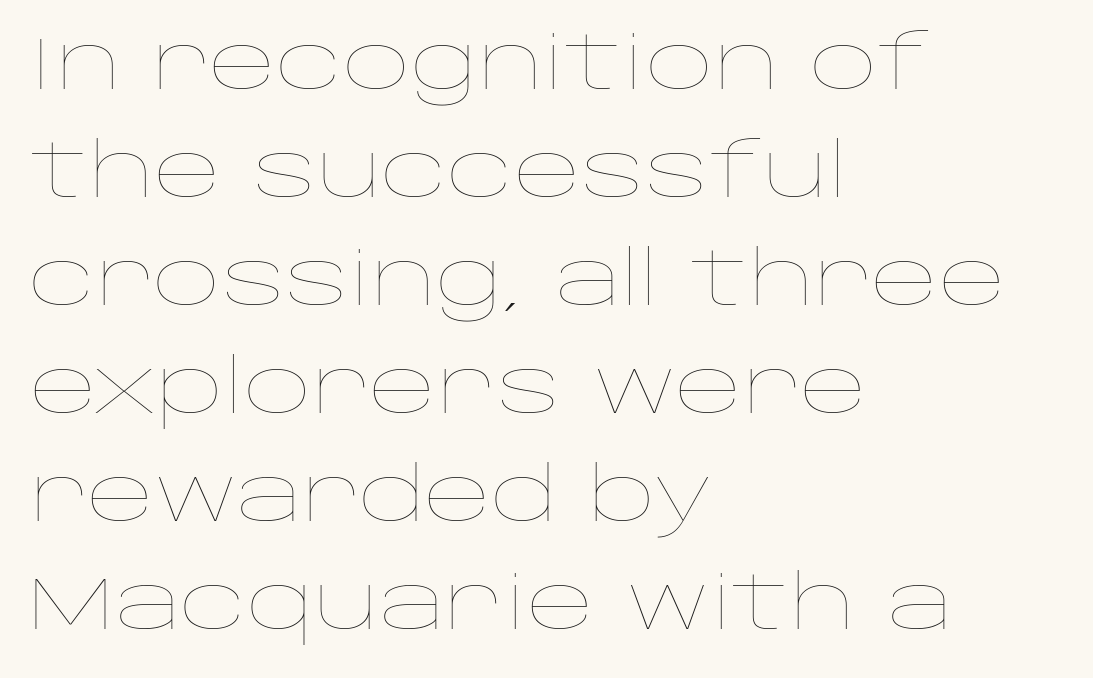
{"italic": "no", "bold": "no", "weight": "thin", "width": "wide", "stroke_contrast": "low", "x_height": "large", "monospaced": "no", "underline": "no", "align": "left", "line_spacing": "normal", "line_spacing_ratio": 1.46, "letter_spacing": "normal", "letter_spacing_em": 0.0, "glyph_px": 74}
